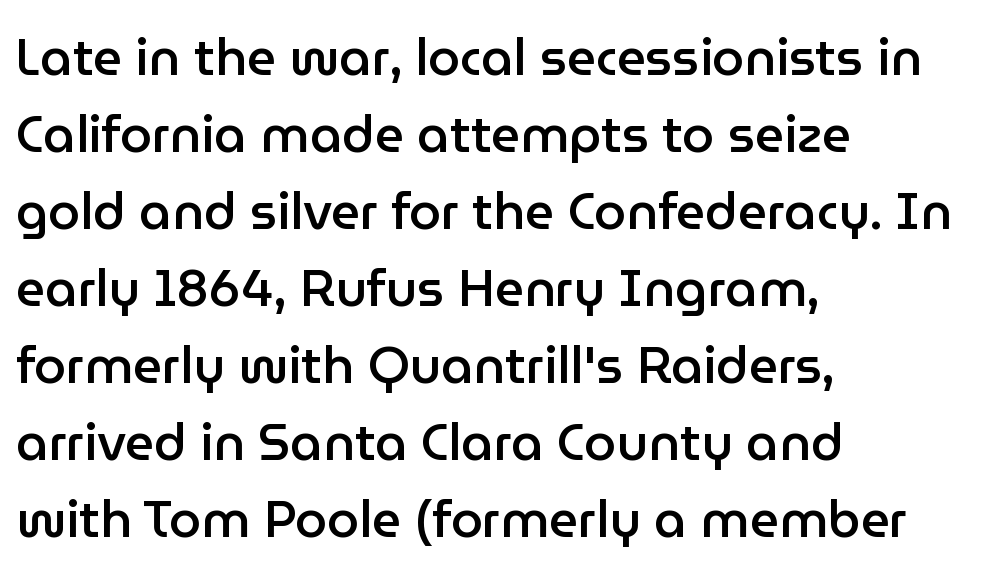
The image shows 51 px semibold sans-serif type, upright; set left-aligned, normal line spacing (1.51x), normal letter spacing, not underlined; low stroke contrast and a medium x-height.
